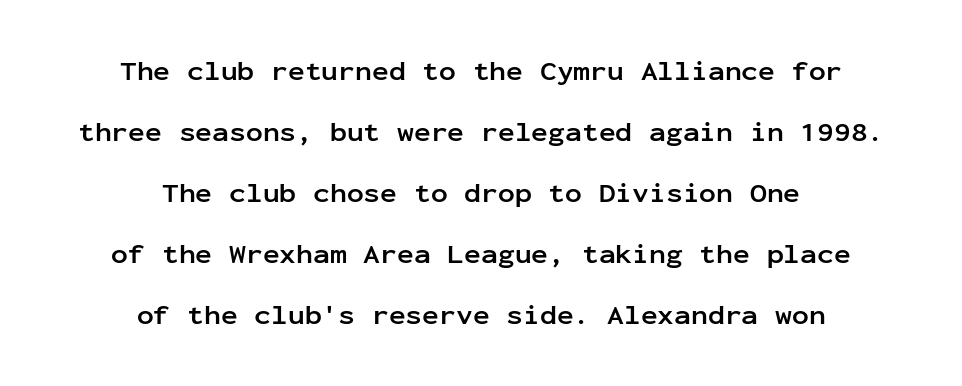
Note the uniform advance width — an 'i' takes as much space as an 'm'. Unlike italic type, these characters show no tilt at all. Notice how the passage keeps no hard edge, just a central spine. You can tell from the bare stems that sans-serif type was used.
